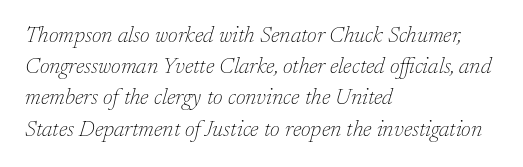
Q: Is the text bold? A: No.
Q: Is the text italic (slanted)? A: Yes, it leans right by about 17 degrees.
Q: Is the text underlined? A: No.
Q: How is the paragraph aligned? A: Left-aligned.
Q: Is the spacing between letters normal or unusually wide? A: Normal.
Q: Is the spacing between lines tight, normal or loose? A: Normal.
